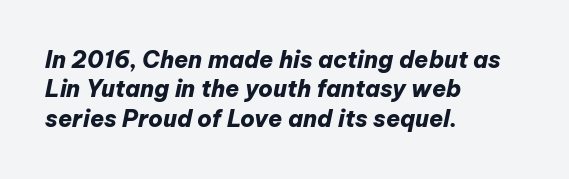
The letters sit at their default tracking, neither squeezed nor spread. Evenly set lines give the paragraph a standard silhouette. The glyphs are unaccompanied by any horizontal stroke below them. The face used here has the dense, thick strokes of a bold. The rag falls on the right side of this text block. Every character sits at an angle, as italics do.
